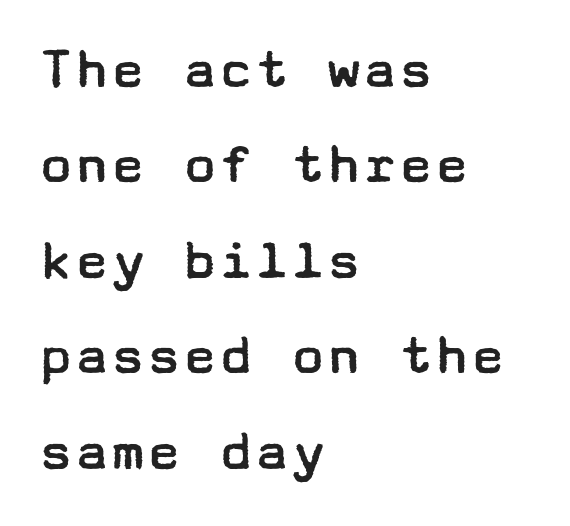
{"serif": "no", "italic": "no", "bold": "no", "weight": "regular", "width": "wide", "stroke_contrast": "low", "x_height": "medium", "underline": "no", "align": "left", "line_spacing": "normal", "line_spacing_ratio": 1.59, "letter_spacing": "normal", "letter_spacing_em": 0.0, "glyph_px": 60}
